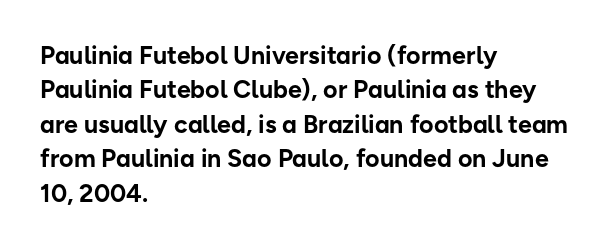
The image shows 25 px bold type, upright; set left-aligned, normal line spacing (1.38x), normal letter spacing, not underlined.
